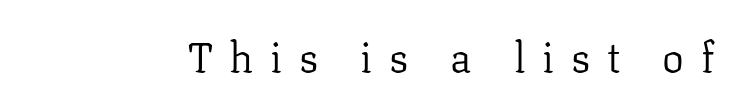
Typographically, this falls in the serif category. The gaps between neighbouring characters are conspicuously large. The letters look calm and open, with moderate or lighter stems. The foot of each line stays bare and open. Posture: straight, roman, zero tilt.
